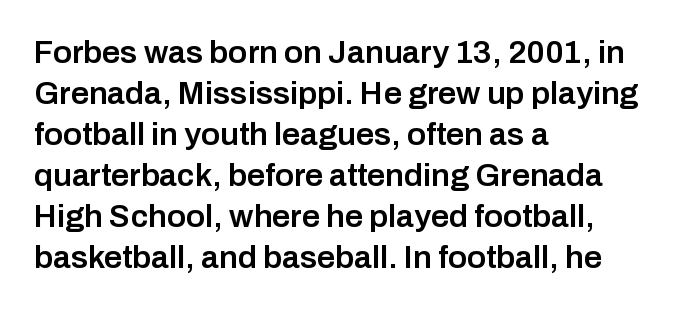
The image shows 32 px semibold sans-serif type, upright; set left-aligned, normal line spacing (1.28x), normal letter spacing, not underlined; low stroke contrast and a medium x-height.
